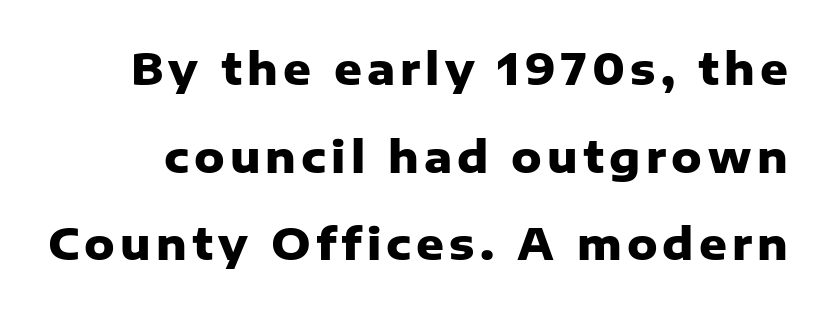
No italicization has been applied; the sample stays upright. The string is rendered with underlining switched off. Loosely led — the rows are spread out. The passage shown is typed in a proportional face where columns would drift. Students, this is bold: see how much ink each stroke carries. Serif or sans? Sans — the stroke terminals are bare.
